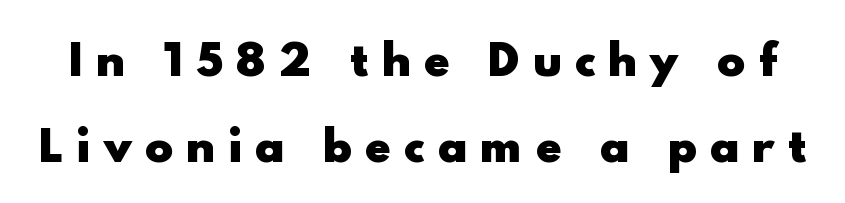
The block of text is sparse from top to bottom, with ample space between rows. The passage shown is typed in a proportional face where columns would drift. Is this a sans? Yes — the strokes have no serifs. Italic? Not at all — the glyphs are vertical. On the weight axis this lands at bold, roughly 700.
